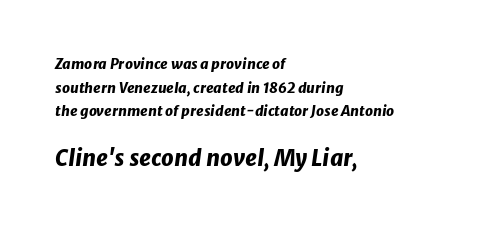
Left-aligned paragraph, ragged on the right. The strokes are fattened all the way to bold. Regular leading. Students, note that the glyphs here touch the page at normal intervals. The gap between lines stays unmarked. Which chunk is bigger? The second one — the bottom block dwarfs the top.
